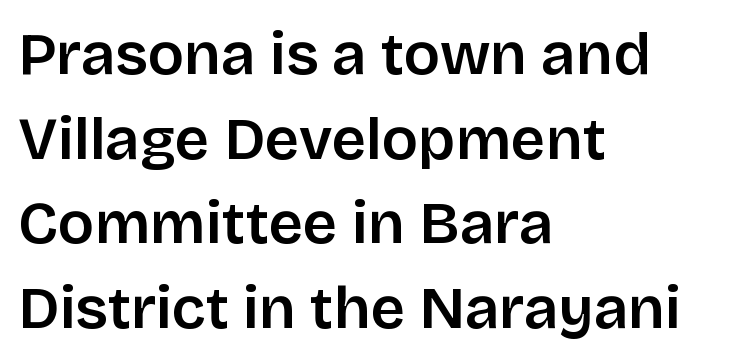
Every row of glyphs begins at an identical x-position on the left. Unmarked baselines from the first word to the last. You could not count columns in this text — the font is proportionally spaced. The designer went with a sans here, leaving each stem footless. Rows of type keep a routine distance in the vertical direction. A bit beefed up — I'd call it semibold rather than bold.
